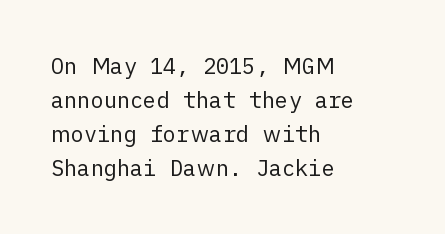
These lines stack with their left ends in a neat column. Any mark beneath the type? The region is blank. Short note: letters normally spaced. The type sits square on the baseline with zero lean.
